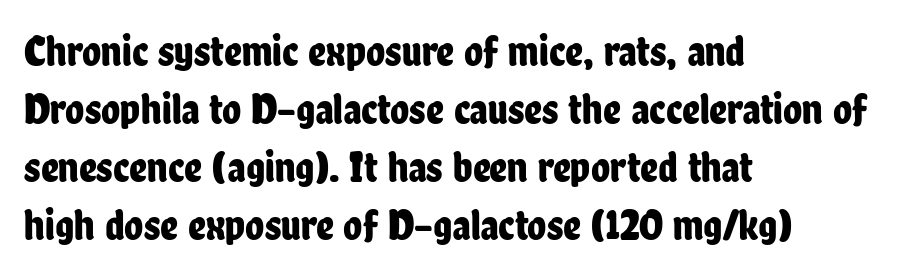
{"serif": "no", "italic": "no", "width": "condensed", "stroke_contrast": "low", "x_height": "medium", "monospaced": "no", "underline": "no", "align": "left", "line_spacing": "normal", "line_spacing_ratio": 1.32, "letter_spacing": "normal", "letter_spacing_em": 0.0, "glyph_px": 44}
